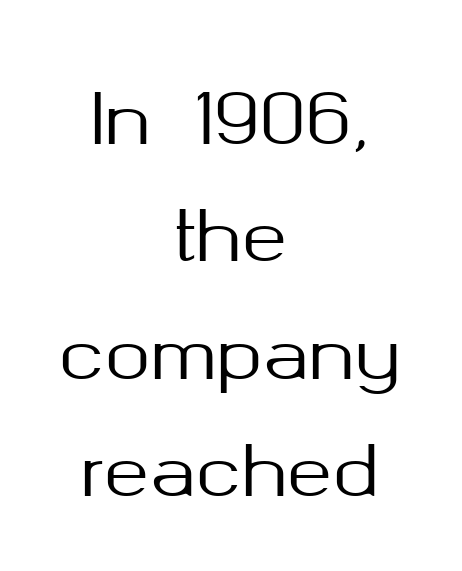
{"serif": "no", "italic": "no", "width": "normal", "stroke_contrast": "medium", "x_height": "medium", "monospaced": "no", "underline": "no", "align": "center", "line_spacing": "normal", "line_spacing_ratio": 1.7, "letter_spacing": "normal", "letter_spacing_em": 0.0, "glyph_px": 69}
